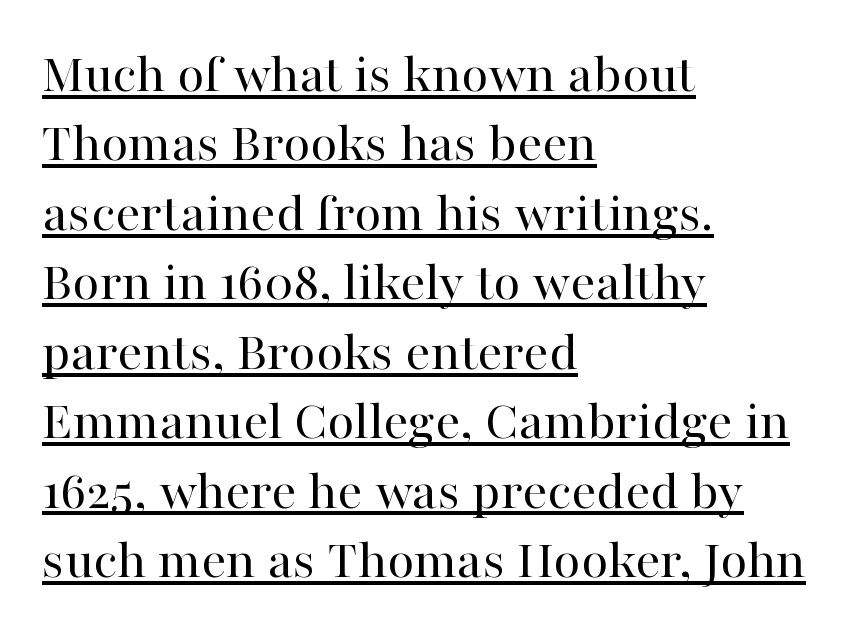
The lettering stays uniformly vertical, giving the passage a roman look. Vertical stems look standard width or narrower in stroke. These lines are rendered in a variable-pitch font. The compositor pushed each line to the left boundary. The letterforms sit shoulder to shoulder at normal distance. These lines are composed in type with serifs.
